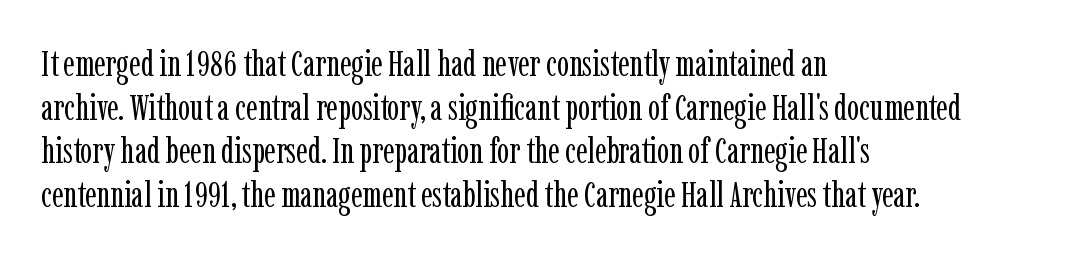
The image shows 36 px regular-weight, condensed serif type, upright; set left-aligned, line spacing 1.21x, normal letter spacing, not underlined; low stroke contrast and a medium x-height.
